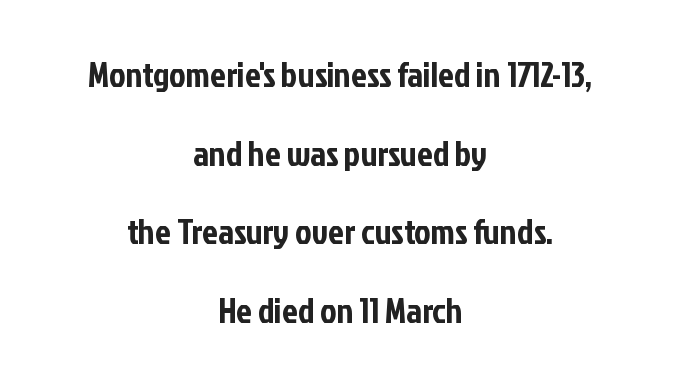
The image shows 35 px condensed sans-serif type, upright; set centered, loose line spacing (2.25x), normal letter spacing, not underlined; low stroke contrast and a medium x-height.
